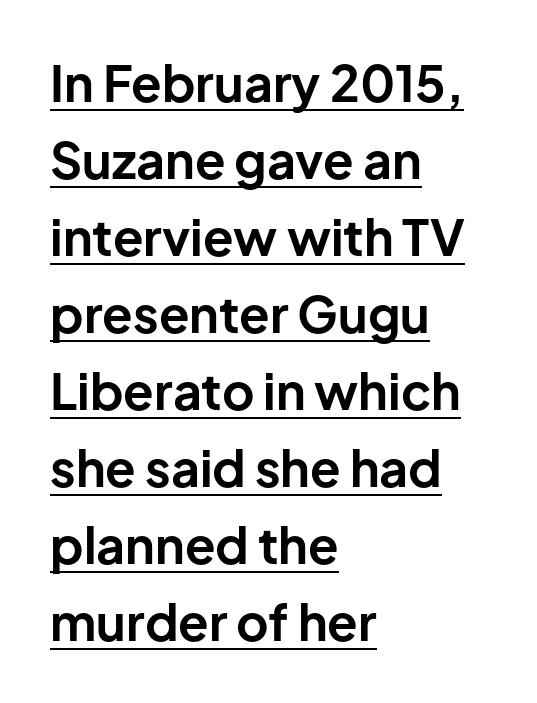
The image shows 50 px bold sans-serif type, upright; set left-aligned, normal line spacing (1.54x), normal letter spacing, underlined; low stroke contrast and a medium x-height.
